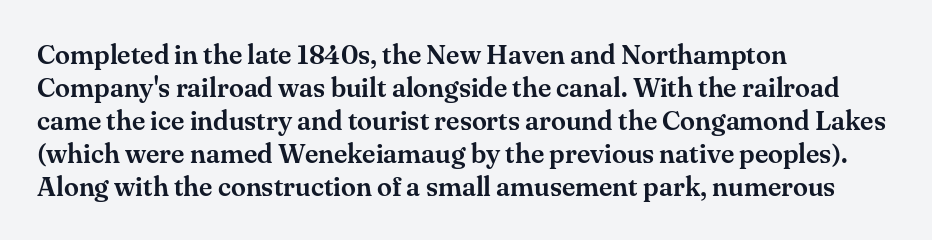
The image shows 27 px text type, upright; set left-aligned, line spacing 1.22x, normal letter spacing, not underlined.
